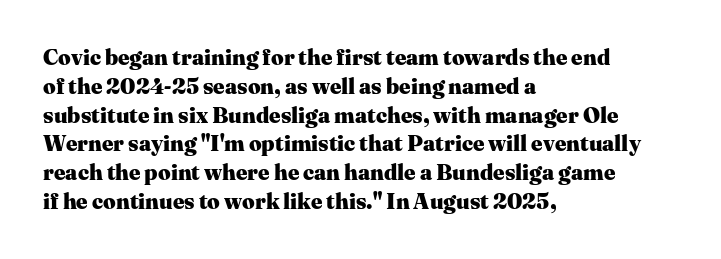
Q: Is the text bold? A: Yes.
Q: Is the text italic (slanted)? A: No, it is upright.
Q: Is the text underlined? A: No.
Q: How is the paragraph aligned? A: Left-aligned.
Q: Is the spacing between letters normal or unusually wide? A: Normal.
Q: Is the spacing between lines tight, normal or loose? A: Normal.
